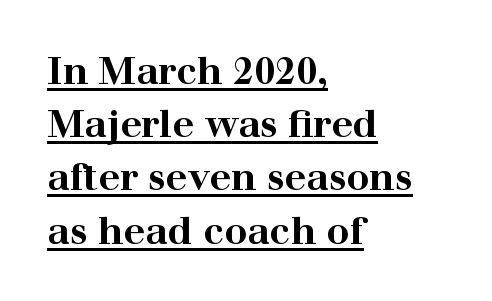
{"serif": "yes", "italic": "no", "bold": "yes", "weight": "bold", "width": "wide", "stroke_contrast": "high", "x_height": "medium", "monospaced": "no", "underline": "yes", "align": "left", "line_spacing": "normal", "line_spacing_ratio": 1.4, "letter_spacing": "normal", "letter_spacing_em": 0.0, "glyph_px": 38}
